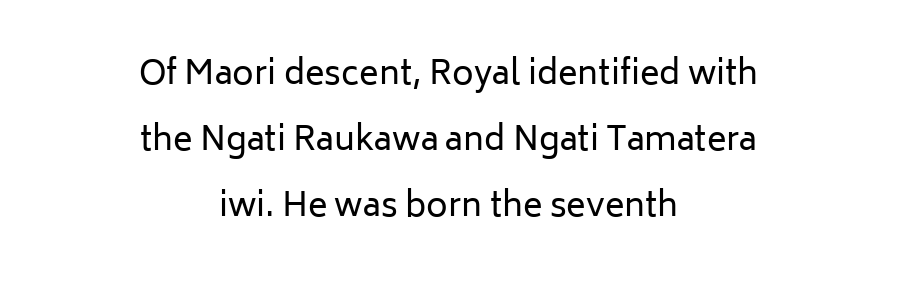
Q: Is the text bold? A: No.
Q: Is the text italic (slanted)? A: No, it is upright.
Q: Is the typeface a serif or a sans-serif typeface? A: Sans-serif.
Q: Is the text underlined? A: No.
Q: How is the paragraph aligned? A: Centered.
Q: Is the spacing between letters normal or unusually wide? A: Normal.
Q: Is the spacing between lines tight, normal or loose? A: Loose.
Q: Width (condensed, normal, or wide)? A: Normal.
Q: Stroke contrast? A: Low.
Q: x-height? A: Medium.
Q: Monospaced? A: No.
